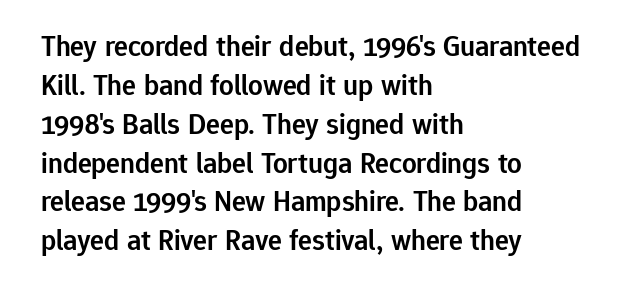
{"serif": "no", "italic": "no", "bold": "semi", "weight": "semibold", "width": "normal", "stroke_contrast": "low", "x_height": "medium", "monospaced": "no", "underline": "no", "align": "left", "line_spacing": "normal", "line_spacing_ratio": 1.34, "letter_spacing": "normal", "letter_spacing_em": 0.0, "glyph_px": 29}
